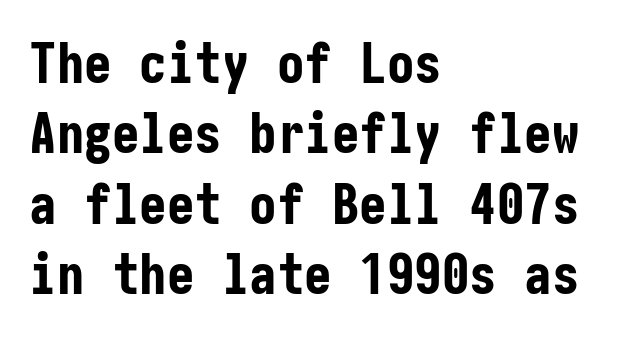
Each line starts at the same left margin while the right side varies. Is this a sans? Yes — the strokes have no serifs. The foot of each line stays bare and open. You can tell it's not italic because the verticals are truly vertical.
